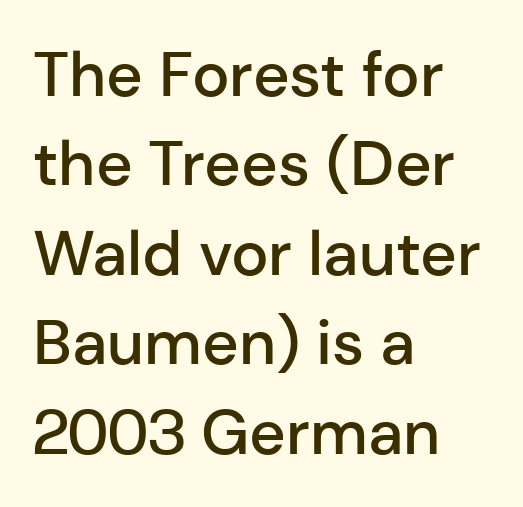
{"serif": "no", "italic": "no", "bold": "semi", "weight": "semibold", "width": "normal", "stroke_contrast": "low", "x_height": "medium", "monospaced": "no", "underline": "no", "align": "left", "line_spacing": "normal", "line_spacing_ratio": 1.42, "letter_spacing": "normal", "letter_spacing_em": 0.0, "glyph_px": 63}
